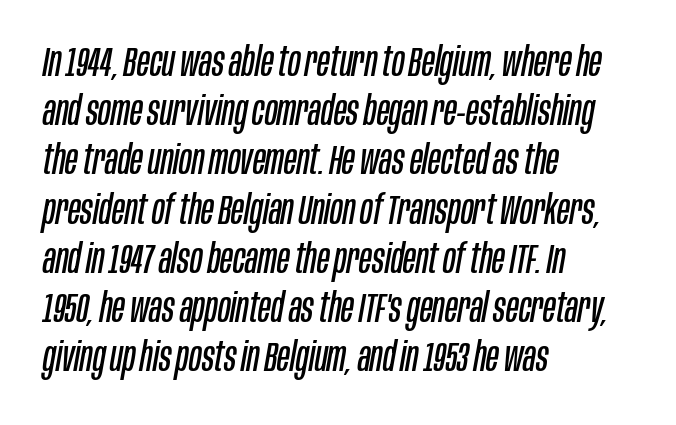
Q: Is the text bold? A: No.
Q: Is the text italic (slanted)? A: Yes, it leans right by about 10 degrees.
Q: Is the text underlined? A: No.
Q: How is the paragraph aligned? A: Left-aligned.
Q: Is the spacing between letters normal or unusually wide? A: Normal.
Q: Width (condensed, normal, or wide)? A: Condensed.
Q: Stroke contrast? A: Low.
Q: x-height? A: Large.
Q: Monospaced? A: No.
